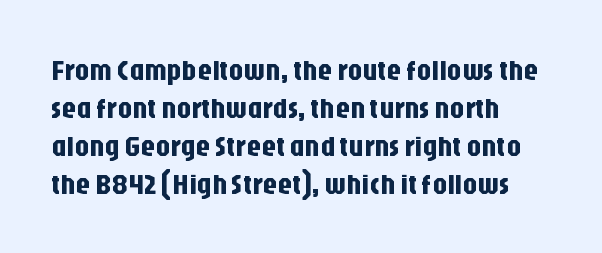
{"serif": "no", "italic": "no", "width": "condensed", "stroke_contrast": "low", "x_height": "large", "monospaced": "no", "underline": "no", "align": "left", "line_spacing": "normal", "line_spacing_ratio": 1.31, "letter_spacing": "normal", "letter_spacing_em": 0.0, "glyph_px": 29}
